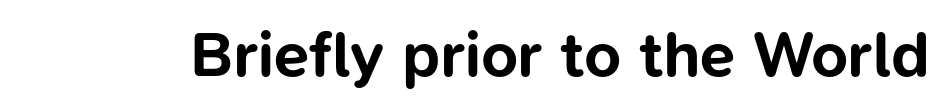
Is the letter spacing exaggerated? No — it looks like the ordinary default. Honestly, there is no underline to notice here at all. Is this a fixed-width face? No — the glyphs have proportional, varying widths. This sample uses a sans-serif face. Every character sits straight up, as roman type does.
